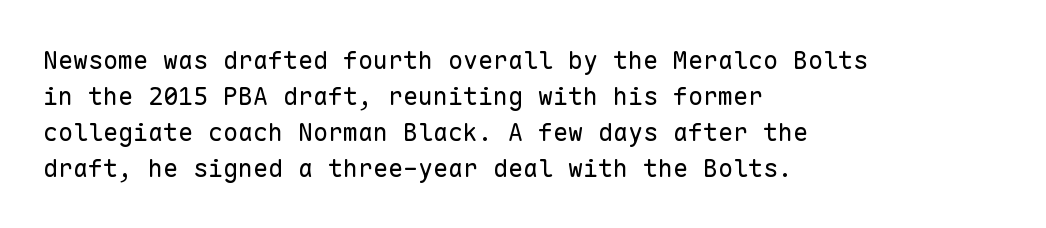
Q: Is the text bold? A: No.
Q: Is the text italic (slanted)? A: No, it is upright.
Q: Is the text underlined? A: No.
Q: How is the paragraph aligned? A: Left-aligned.
Q: Is the spacing between letters normal or unusually wide? A: Normal.
Q: Is the spacing between lines tight, normal or loose? A: Normal.
